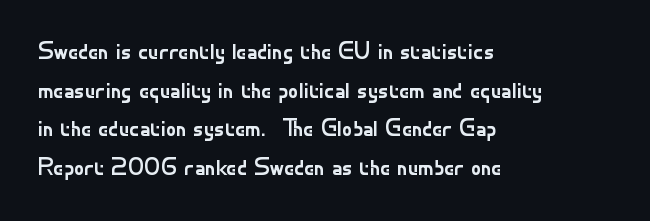
Notice how descenders clear the ascenders below comfortably — that's standard leading. Posture: vertical. Letter spacing: default. This rendering uses left alignment, leaving the right contour irregular.
